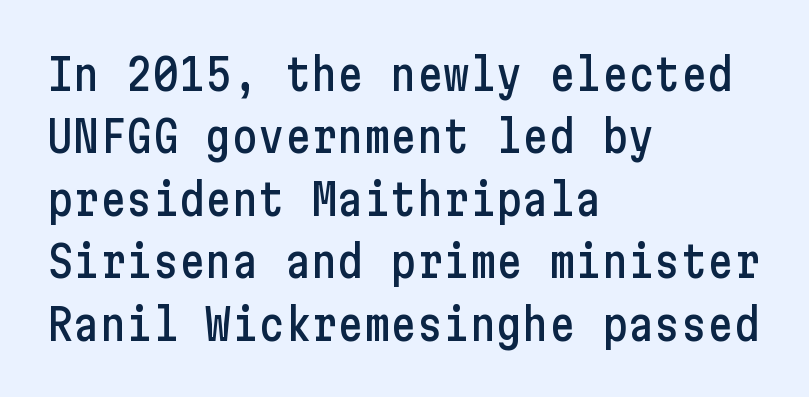
The typeface chosen for these lines omits serifs. Each row of text sits above clean, open space. Tall strokes in this sample are plumb rather than angled. Is the block centered? No — it sits flush against the left margin. The passage shown has conventional tracking throughout. Whoever set this chose a conventional vertical rhythm.
